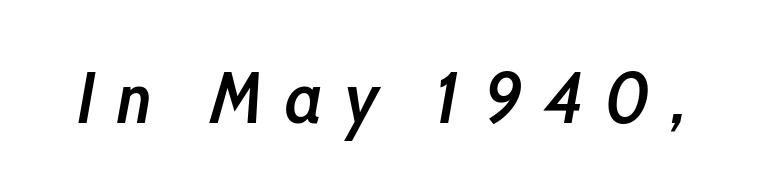
Q: Is the text bold? A: Semi-bold.
Q: Is the text italic (slanted)? A: Yes, it leans right by about 10 degrees.
Q: Is the text underlined? A: No.
Q: Is the spacing between letters normal or unusually wide? A: Unusually wide.
Q: Width (condensed, normal, or wide)? A: Condensed.
Q: Stroke contrast? A: Low.
Q: x-height? A: Medium.
Q: Monospaced? A: No.
